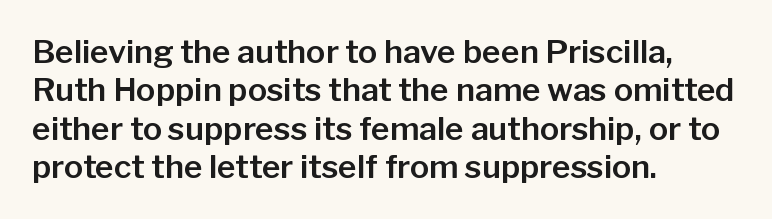
Q: Is the text italic (slanted)? A: No, it is upright.
Q: Is the typeface a serif or a sans-serif typeface? A: Sans-serif.
Q: Is the text underlined? A: No.
Q: How is the paragraph aligned? A: Left-aligned.
Q: Is the spacing between letters normal or unusually wide? A: Normal.
Q: Width (condensed, normal, or wide)? A: Normal.
Q: Stroke contrast? A: Low.
Q: x-height? A: Medium.
Q: Monospaced? A: No.
